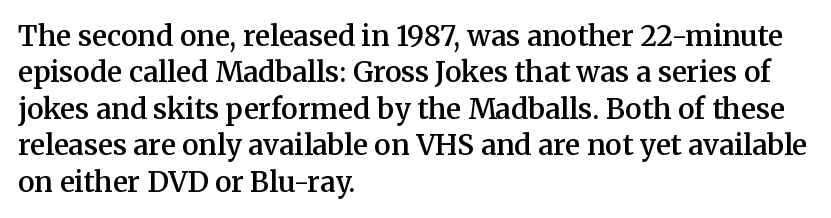
The image shows 28 px semibold serif type, upright; set left-aligned, normal line spacing (1.3x), normal letter spacing, not underlined; medium stroke contrast and a medium x-height.
